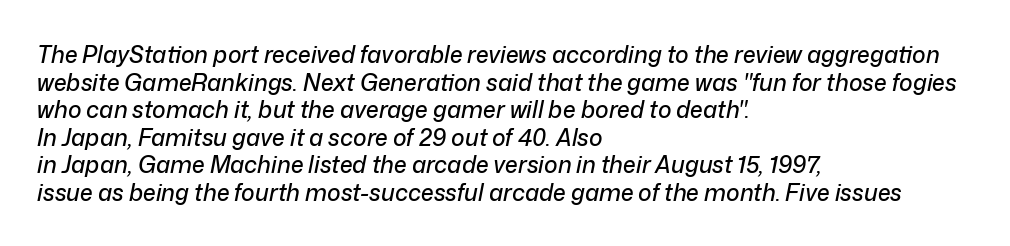
The image shows 23 px text type, italic (leaning right); set left-aligned, line spacing 1.2x, normal letter spacing, not underlined.
